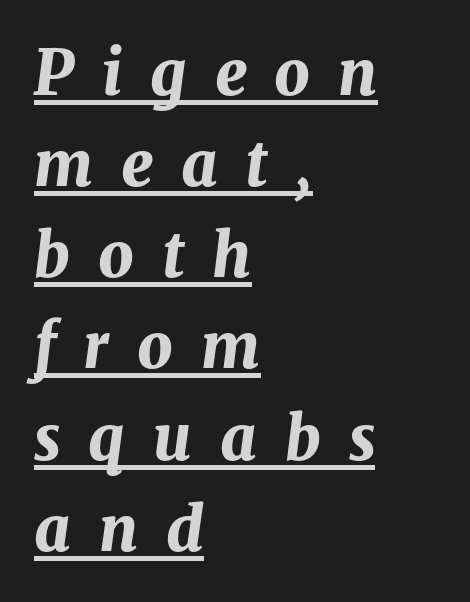
Notice how thick the strokes are: this is what a full bold looks like. These lines sit exactly where default settings would place them. Each word looks stretched out because of the extra space between its letters. Do the characters align in a grid? No, the font is proportional. In terms of posture, this sample is oblique.
